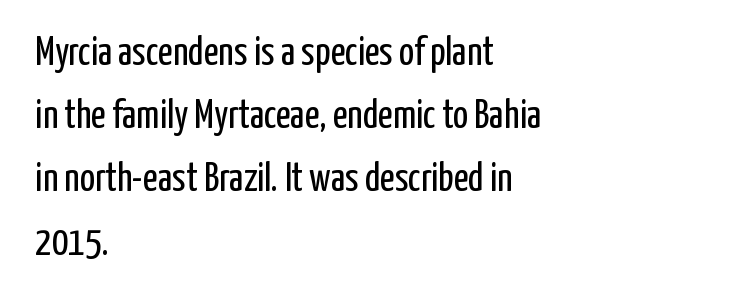
The text block is weighted toward the left margin, trailing off unevenly rightward. Words appear dense and cohesive because spacing is normal. Letters have the restrained weight of plain body copy at most. Designer's note — italics off, roman on. The glyphs in this specimen are sans serif. The lines sit at an ordinary, default distance from one another.
